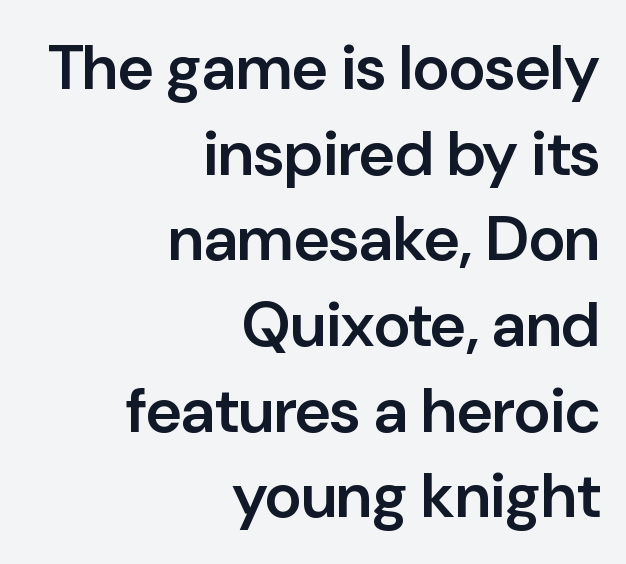
The image shows 63 px semibold sans-serif type, upright; set right-aligned, normal line spacing (1.36x), normal letter spacing, not underlined; low stroke contrast and a medium x-height.
